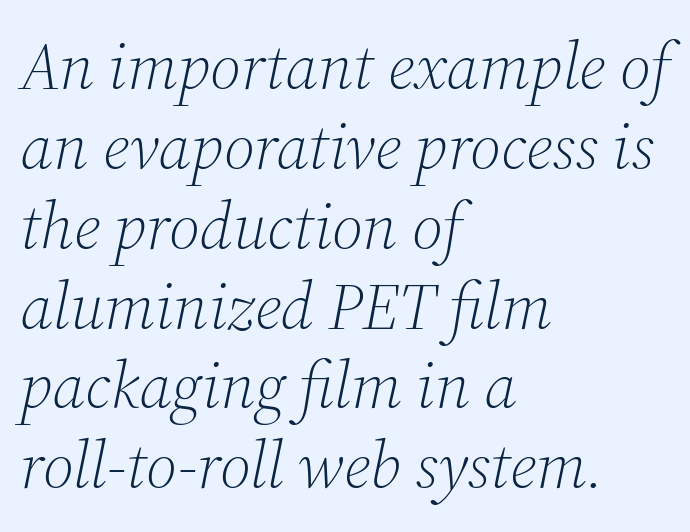
Q: Is the text bold? A: No.
Q: Is the text italic (slanted)? A: Yes, it leans right by about 12 degrees.
Q: Is the typeface a serif or a sans-serif typeface? A: Serif.
Q: Is the text underlined? A: No.
Q: How is the paragraph aligned? A: Left-aligned.
Q: Is the spacing between letters normal or unusually wide? A: Normal.
Q: Width (condensed, normal, or wide)? A: Normal.
Q: Stroke contrast? A: Medium.
Q: x-height? A: Medium.
Q: Monospaced? A: No.
